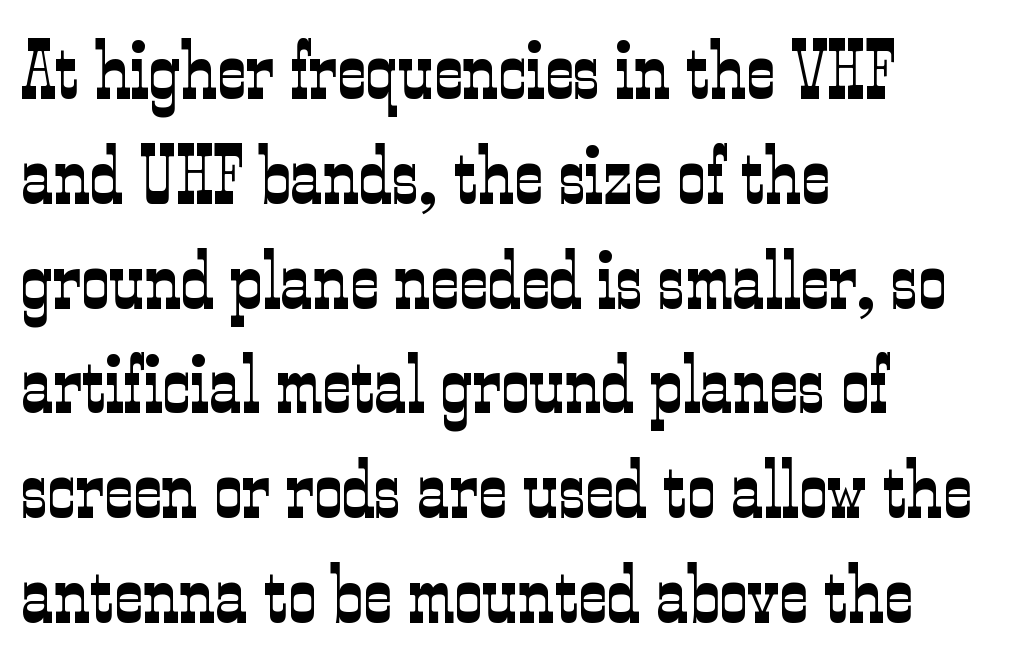
The image shows 80 px light, condensed serif type, upright; set left-aligned, normal line spacing (1.31x), normal letter spacing, not underlined; low stroke contrast and a medium x-height.
